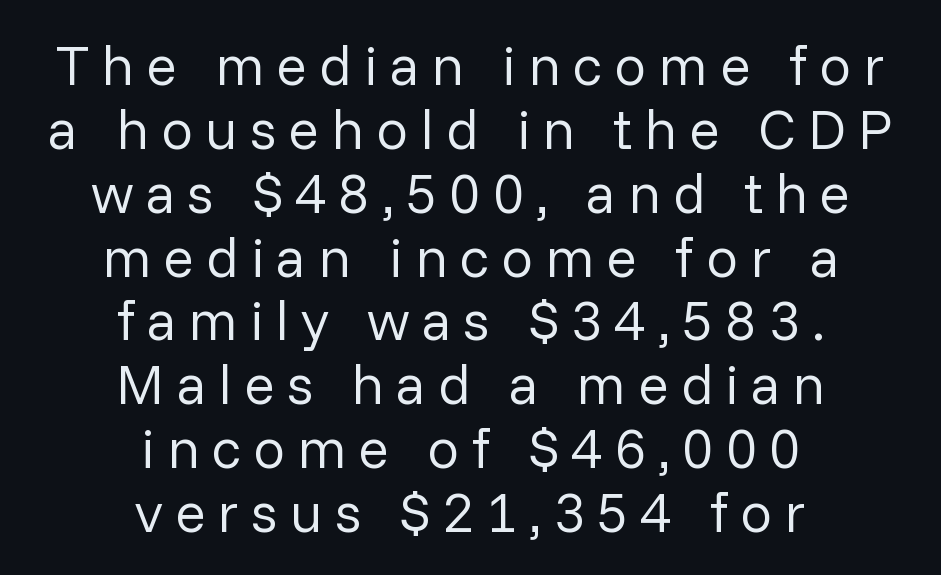
Q: Is the text bold? A: No.
Q: Is the text italic (slanted)? A: No, it is upright.
Q: Is the typeface a serif or a sans-serif typeface? A: Sans-serif.
Q: Is the text underlined? A: No.
Q: How is the paragraph aligned? A: Centered.
Q: Is the spacing between letters normal or unusually wide? A: Unusually wide.
Q: Is the spacing between lines tight, normal or loose? A: Tight.
Q: Width (condensed, normal, or wide)? A: Normal.
Q: Stroke contrast? A: Low.
Q: x-height? A: Medium.
Q: Monospaced? A: No.
